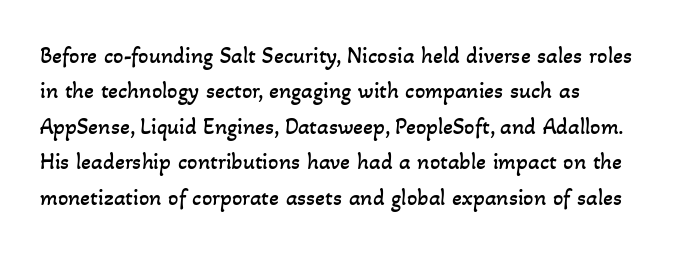
{"bold": "no", "underline": "no", "line_spacing": "normal", "line_spacing_ratio": 1.54, "letter_spacing": "normal", "letter_spacing_em": 0.0, "glyph_px": 23}
